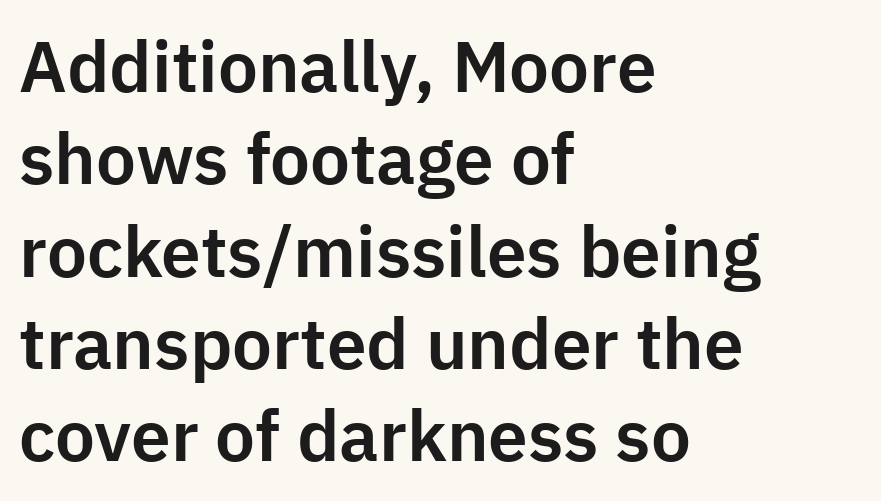
A roman cut, with each character standing at attention. Regular leading. Spacing verdict: proportional, widths tailored to each character. The passage shown is not underscored anywhere.
